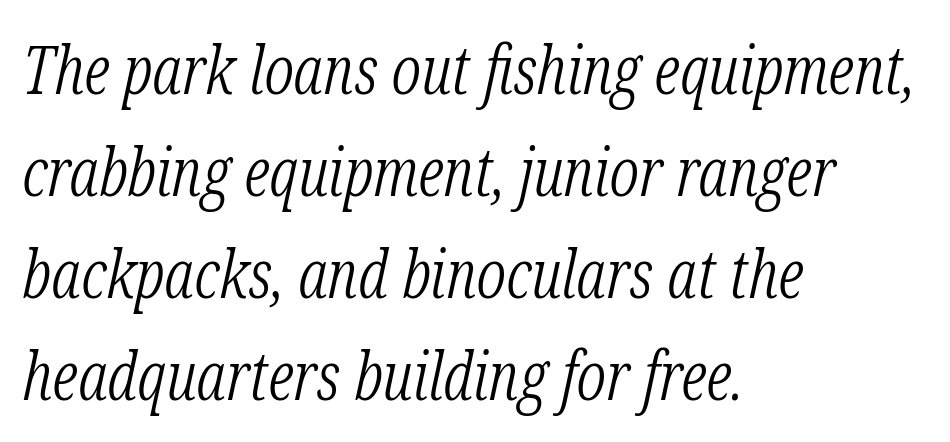
{"serif": "yes", "italic": "yes", "lean": "right", "slant_degrees": 12, "bold": "no", "weight": "light", "width": "condensed", "stroke_contrast": "low", "x_height": "medium", "monospaced": "no", "underline": "no", "align": "left", "line_spacing": "normal", "line_spacing_ratio": 1.52, "letter_spacing": "normal", "letter_spacing_em": 0.0, "glyph_px": 67}
